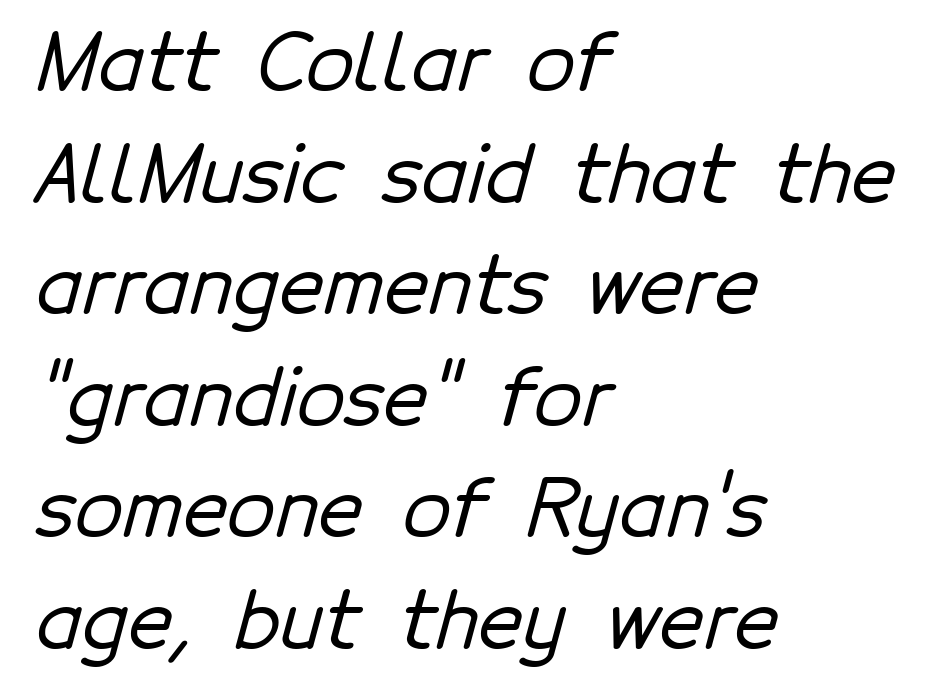
{"serif": "no", "width": "normal", "stroke_contrast": "low", "x_height": "medium", "monospaced": "no", "underline": "no", "align": "left", "line_spacing": "normal", "line_spacing_ratio": 1.43, "letter_spacing": "normal", "letter_spacing_em": 0.0, "glyph_px": 78}
